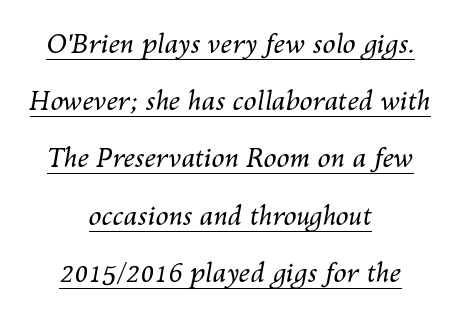
Q: Is the text bold? A: No.
Q: Is the text italic (slanted)? A: Yes, it leans right by about 10 degrees.
Q: Is the text underlined? A: Yes.
Q: How is the paragraph aligned? A: Centered.
Q: Is the spacing between letters normal or unusually wide? A: Normal.
Q: Is the spacing between lines tight, normal or loose? A: Loose.
